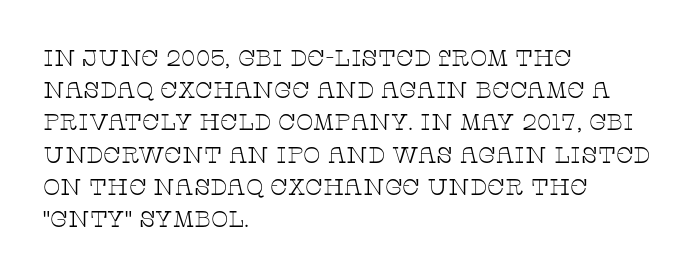
Q: Is the text bold? A: No.
Q: Is the text italic (slanted)? A: No, it is upright.
Q: Is the text underlined? A: No.
Q: How is the paragraph aligned? A: Left-aligned.
Q: Is the spacing between letters normal or unusually wide? A: Normal.
Q: Is the spacing between lines tight, normal or loose? A: Normal.
